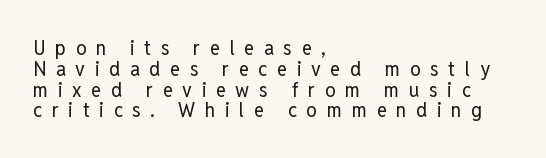
Q: Is the text bold? A: No.
Q: Is the text italic (slanted)? A: No, it is upright.
Q: Is the text underlined? A: No.
Q: How is the paragraph aligned? A: Left-aligned.
Q: Is the spacing between letters normal or unusually wide? A: Unusually wide.
Q: Is the spacing between lines tight, normal or loose? A: Tight.
